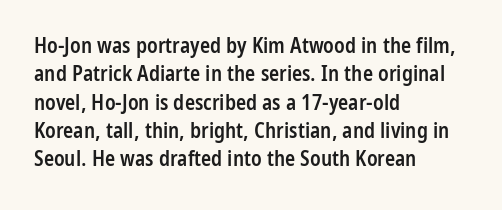
{"italic": "no", "bold": "semi", "underline": "no", "align": "left", "line_spacing": "normal", "line_spacing_ratio": 1.35, "letter_spacing": "normal", "letter_spacing_em": 0.0, "glyph_px": 21}
